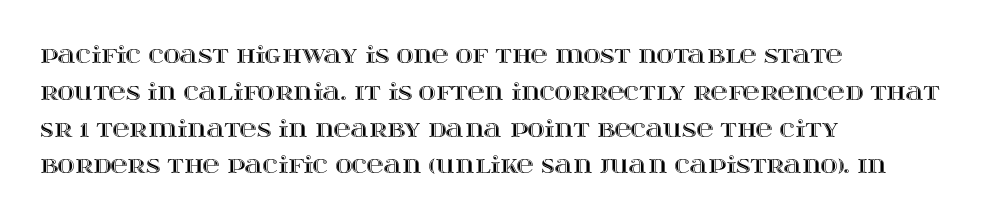
Q: Is the text italic (slanted)? A: No, it is upright.
Q: Is the text underlined? A: No.
Q: How is the paragraph aligned? A: Left-aligned.
Q: Is the spacing between letters normal or unusually wide? A: Normal.
Q: Is the spacing between lines tight, normal or loose? A: Normal.
